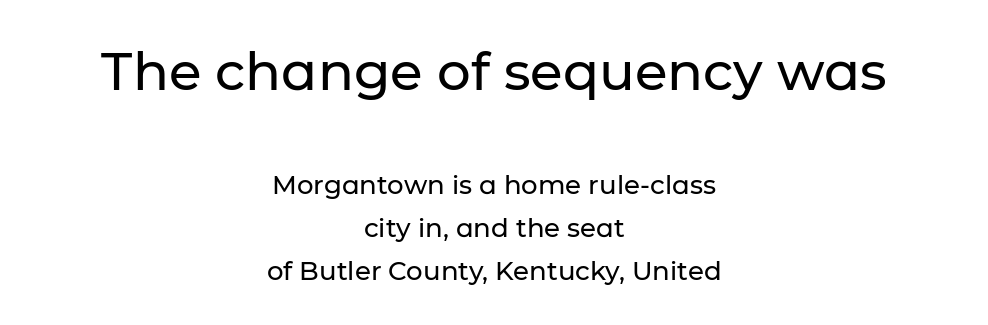
{"serif": "no", "italic": "no", "width": "normal", "stroke_contrast": "low", "x_height": "medium", "monospaced": "no", "underline": "no", "align": "center", "line_spacing": "normal", "line_spacing_ratio": 1.65, "letter_spacing": "normal", "letter_spacing_em": 0.0, "larger_block": "first", "size_ratio": 2.04, "glyph_px": 53}
